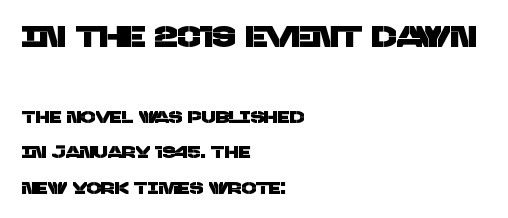
The image shows 30 px sans-serif type; set left-aligned, loose line spacing (2.09x), normal letter spacing, not underlined; the first (top) block is 1.76x larger; low stroke contrast and a large x-height.
